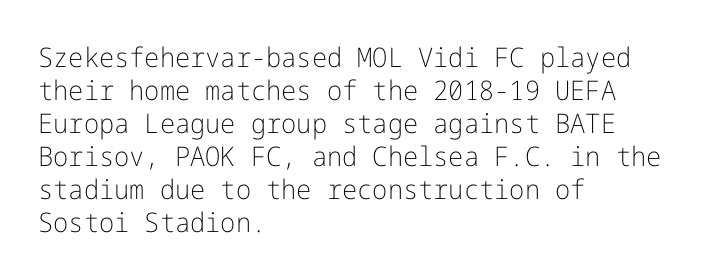
Q: Is the text bold? A: No.
Q: Is the text italic (slanted)? A: No, it is upright.
Q: Is the text underlined? A: No.
Q: How is the paragraph aligned? A: Left-aligned.
Q: Is the spacing between letters normal or unusually wide? A: Normal.
